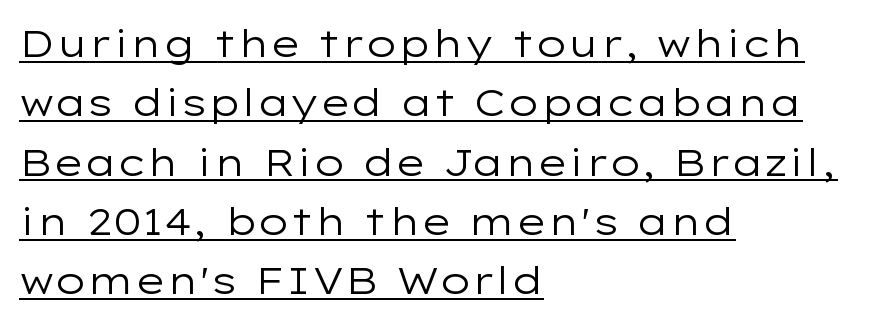
Is this a fixed-width face? No — the glyphs have proportional, varying widths. Reading down the column, the eye jumps a familiar distance to each next line. Ink coverage per letter is moderate at most. Words appear dense and cohesive because spacing is normal. These characters rest on top of a visible drawn line. The passage is arranged the way most books set body copy — flush left.
